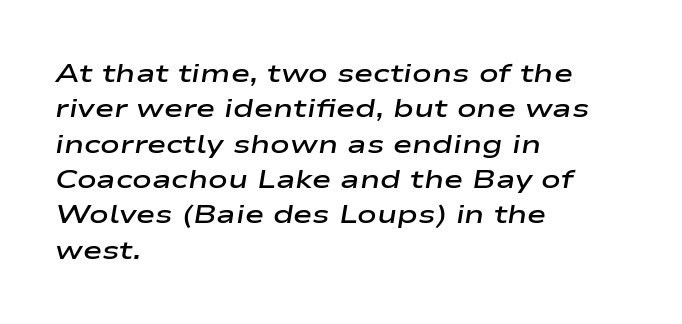
Q: Is the text bold? A: Semi-bold.
Q: Is the text italic (slanted)? A: Yes, it leans right by about 9 degrees.
Q: Is the text underlined? A: No.
Q: How is the paragraph aligned? A: Left-aligned.
Q: Is the spacing between letters normal or unusually wide? A: Normal.
Q: Is the spacing between lines tight, normal or loose? A: Normal.
